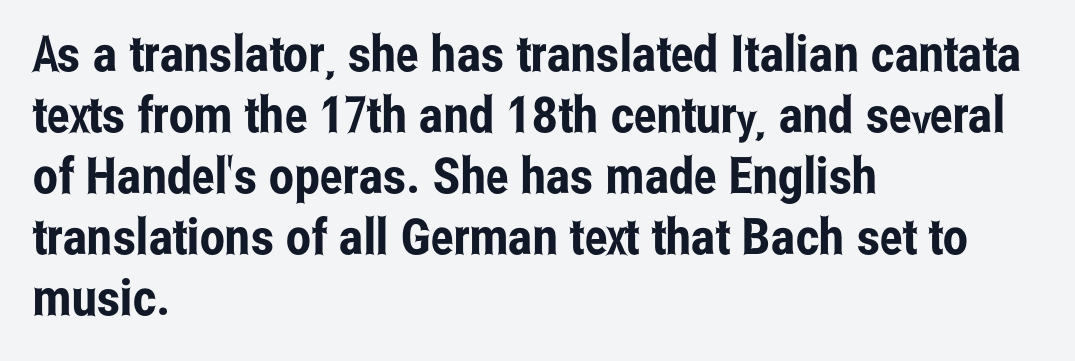
{"serif": "no", "italic": "no", "width": "condensed", "stroke_contrast": "low", "x_height": "medium", "monospaced": "no", "underline": "no", "align": "left", "line_spacing_ratio": 1.22, "letter_spacing": "normal", "letter_spacing_em": 0.0, "glyph_px": 50}
